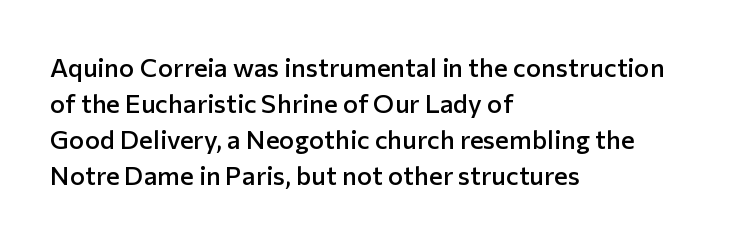
Q: Is the text bold? A: Semi-bold.
Q: Is the text italic (slanted)? A: No, it is upright.
Q: Is the text underlined? A: No.
Q: How is the paragraph aligned? A: Left-aligned.
Q: Is the spacing between letters normal or unusually wide? A: Normal.
Q: Is the spacing between lines tight, normal or loose? A: Normal.
